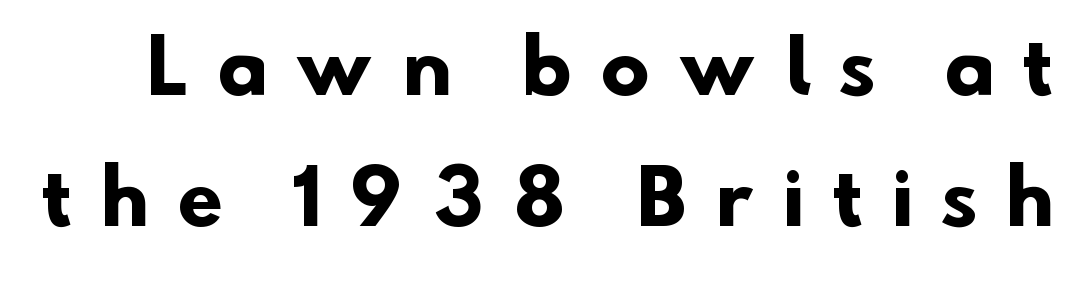
The image shows 73 px heavy sans-serif type; set line spacing 1.79x, unusually wide letter spacing (+0.41 em), not underlined; low stroke contrast and a small x-height.
